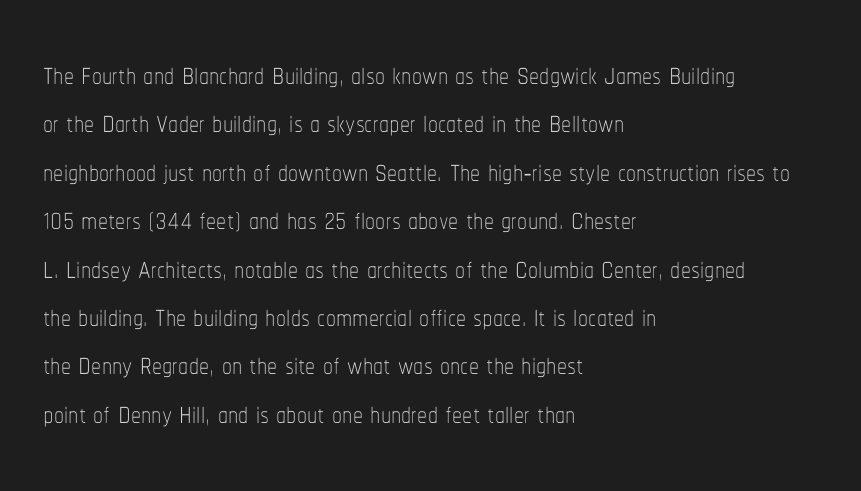
The rendering uses natural spacing where letterforms have individual widths. Descenders hang freely into open space. The passage shown is not bold in any degree. Where is the straight margin? On the left.
